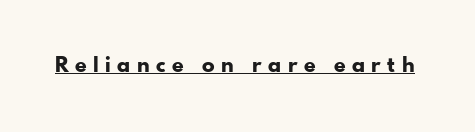
Decoration check: the copy is underlined. This is heavy type, rendered in bold. There is plenty of visible air inserted between adjacent glyphs. The type sits square on the baseline with zero lean.
